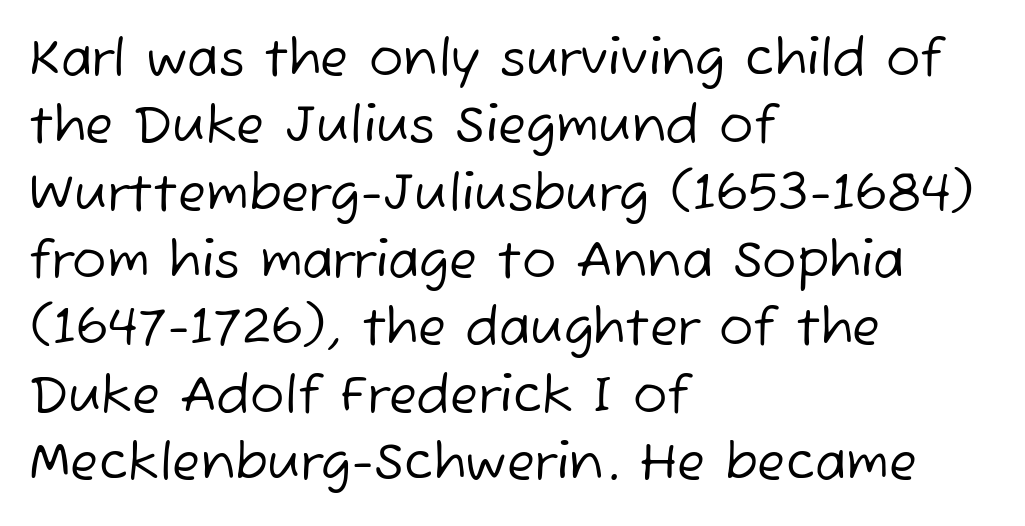
Q: Is the text bold? A: No.
Q: Is the typeface a serif or a sans-serif typeface? A: Sans-serif.
Q: Is the text underlined? A: No.
Q: How is the paragraph aligned? A: Left-aligned.
Q: Is the spacing between letters normal or unusually wide? A: Normal.
Q: Is the spacing between lines tight, normal or loose? A: Normal.
Q: Width (condensed, normal, or wide)? A: Normal.
Q: Stroke contrast? A: Low.
Q: x-height? A: Medium.
Q: Monospaced? A: No.
